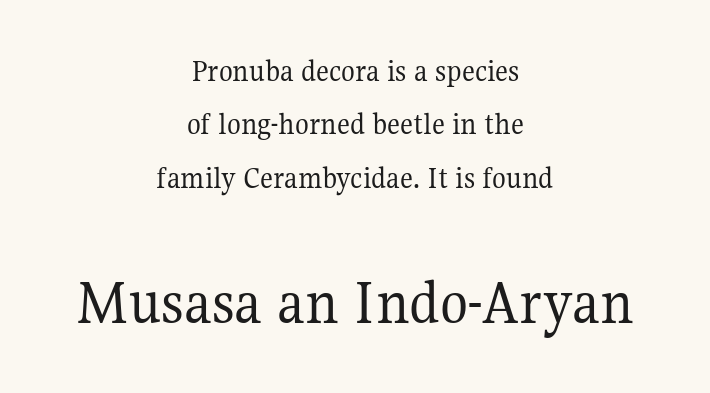
{"serif": "yes", "italic": "no", "bold": "no", "weight": "regular", "width": "normal", "stroke_contrast": "medium", "x_height": "medium", "monospaced": "no", "underline": "no", "align": "center", "line_spacing": "normal", "line_spacing_ratio": 1.67, "letter_spacing": "normal", "letter_spacing_em": 0.0, "larger_block": "second", "size_ratio": 2.03, "glyph_px": 65}
